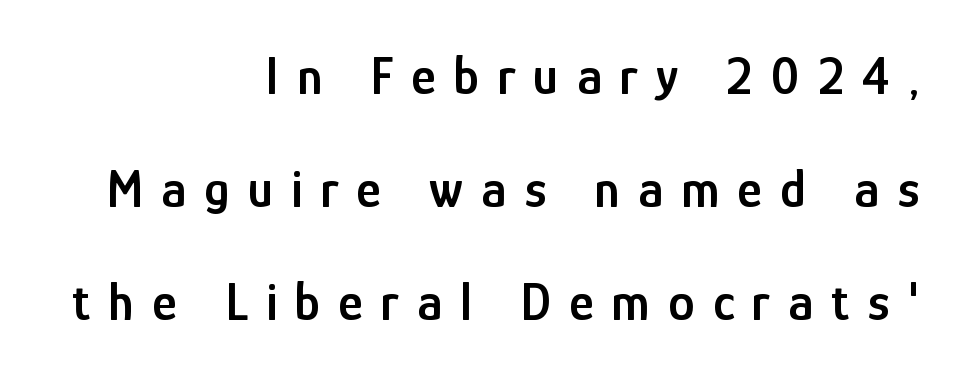
The image shows 53 px semibold, condensed sans-serif type, upright; set right-aligned, loose line spacing (2.13x), unusually wide letter spacing (+0.34 em), not underlined; low stroke contrast and a medium x-height.
